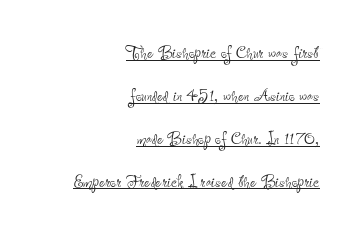
Stem width sits at or under what a default text font uses. One glance says open: line gaps are wider than usual. A flush-right, rag-left setting is used for this passage. Observe the ordinary spacing: letters are neighbours, not strangers. A baseline rule has been typeset under these characters.
